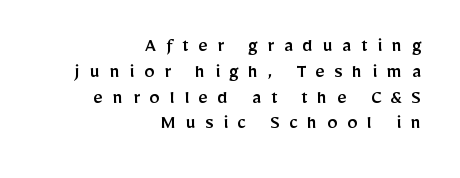
These lines are set flush right with a ragged left edge. Bare-footed words on every line. These lines were composed using upright roman letters. Display-style spreading of the glyphs; the letterfit is very open.
